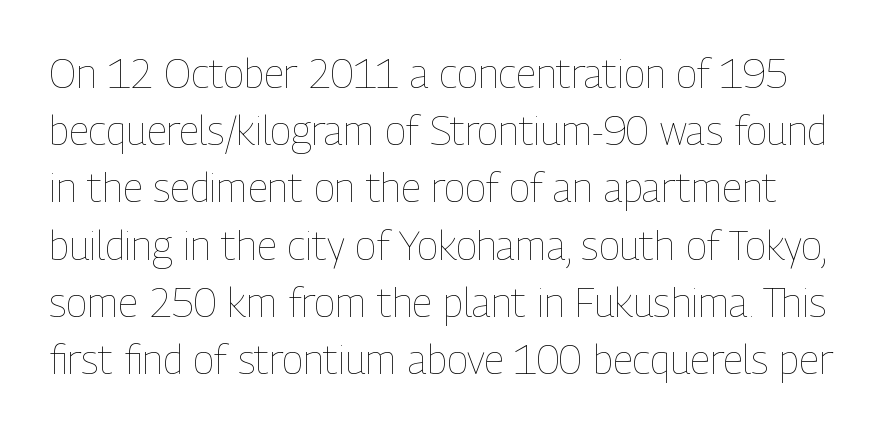
A typesetter would call this zero additional tracking. Is the type heavy? It reads as light-to-regular instead. The specimen reads as upright at a glance. Horizontal bands of white between lines are of average thickness. Check under the words: just untouched page. Here the designer chose a conventional face with non-uniform glyph widths.
